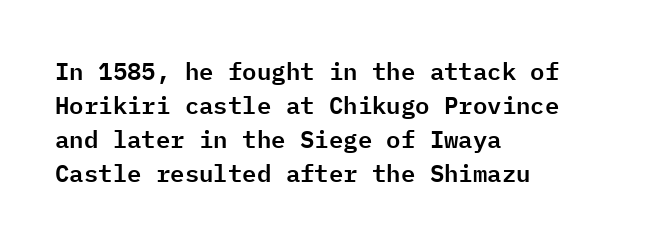
The image shows 24 px text type, upright; set left-aligned, normal line spacing (1.41x), normal letter spacing, not underlined.
